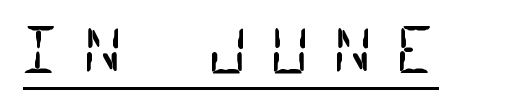
Q: Is the text bold? A: No.
Q: Is the typeface a serif or a sans-serif typeface? A: Sans-serif.
Q: Is the text underlined? A: Yes.
Q: Is the spacing between letters normal or unusually wide? A: Unusually wide.
Q: Width (condensed, normal, or wide)? A: Condensed.
Q: Stroke contrast? A: Low.
Q: x-height? A: Large.
Q: Monospaced? A: Yes.
